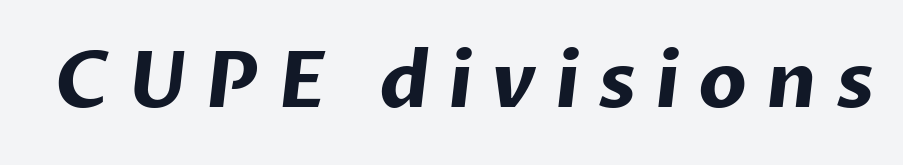
{"serif": "no", "bold": "yes", "weight": "bold", "width": "normal", "stroke_contrast": "low", "x_height": "medium", "monospaced": "no", "underline": "no", "letter_spacing": "wide", "letter_spacing_em": 0.24, "glyph_px": 78}
